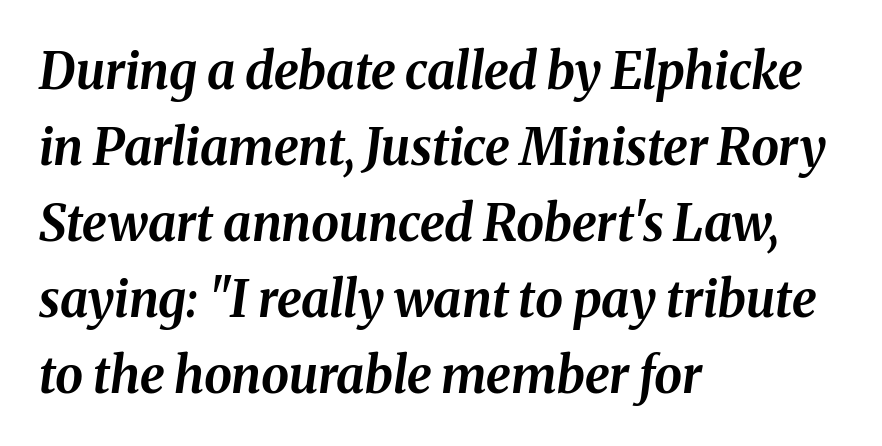
{"italic": "yes", "lean": "right", "slant_degrees": 8, "bold": "yes", "weight": "bold", "width": "normal", "stroke_contrast": "medium", "x_height": "medium", "monospaced": "no", "underline": "no", "align": "left", "line_spacing": "normal", "line_spacing_ratio": 1.52, "letter_spacing": "normal", "letter_spacing_em": 0.0, "glyph_px": 50}
